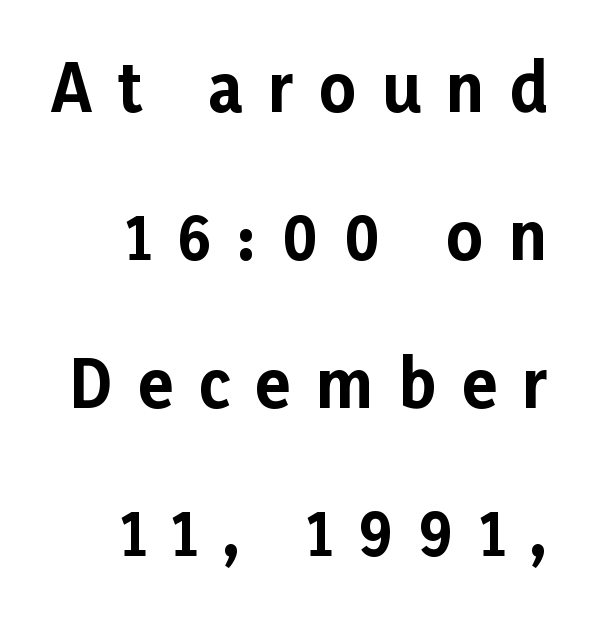
A typesetter would call this leading open, well beyond the default. This sample uses an upright cut, with every glyph sitting square on the baseline. Is this a fixed-width face? No — the glyphs have proportional, varying widths. A sans-serif font was chosen for this passage. Reading down the block, your eye finds every line finishing at a fixed right position. Display-style spreading of the glyphs; the letterfit is very open.
